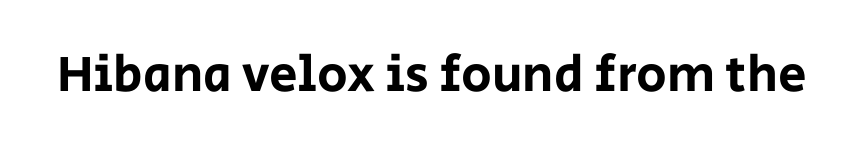
The image shows 51 px sans-serif type, upright; set normal letter spacing, not underlined; low stroke contrast and a large x-height.
